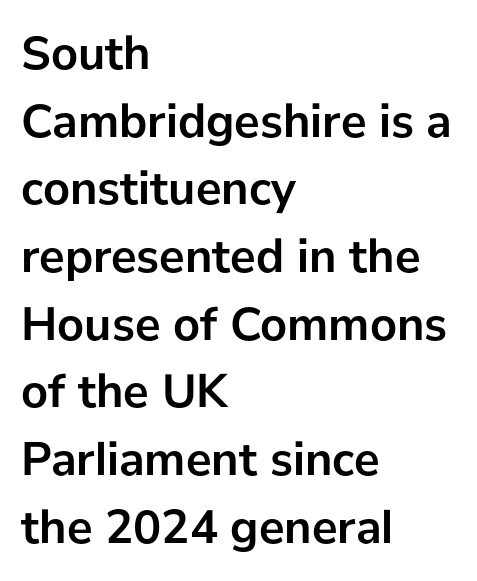
{"serif": "no", "italic": "no", "bold": "yes", "weight": "semibold", "width": "normal", "stroke_contrast": "low", "x_height": "medium", "monospaced": "no", "underline": "no", "align": "left", "line_spacing": "normal", "line_spacing_ratio": 1.41, "letter_spacing": "normal", "letter_spacing_em": 0.0, "glyph_px": 48}
